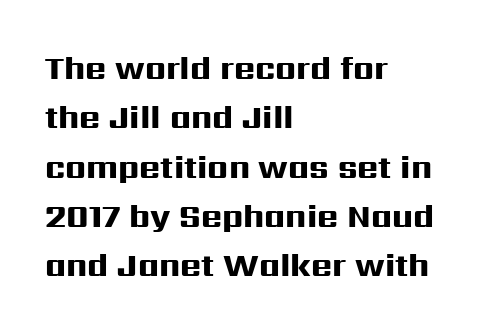
{"serif": "no", "italic": "no", "bold": "yes", "weight": "heavy", "width": "wide", "stroke_contrast": "high", "x_height": "medium", "monospaced": "no", "underline": "no", "align": "left", "line_spacing": "normal", "line_spacing_ratio": 1.54, "letter_spacing": "normal", "letter_spacing_em": 0.0, "glyph_px": 32}
